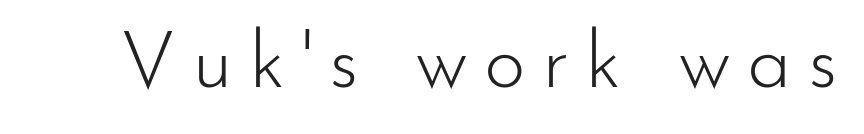
The image shows 80 px light sans-serif type, upright; set unusually wide letter spacing (+0.2 em), not underlined; low stroke contrast and a small x-height.
